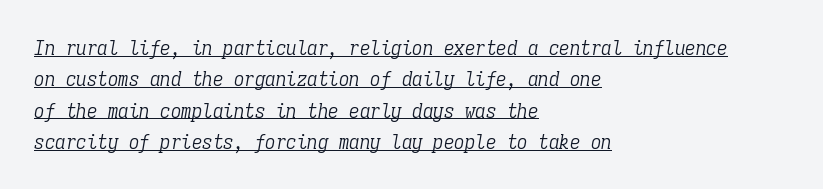
The rag falls on the right side of this text block. Whoever set this chose a conventional vertical rhythm. Characters are canted at an angle relative to the baseline's perpendicular. This reads as an unemphasized weight, regular at the heaviest. Underline: present. Tracking value appears to be zero — textbook default spacing.
